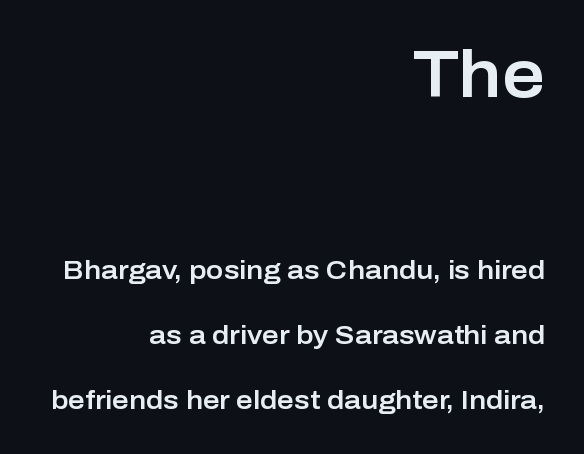
Whoever set this chose breathing room over compactness in the vertical rhythm. What kind of face is this? One without serifs — a sans. How are the letters spaced? Ordinarily, with no added tracking. Beneath every word, the page is bare. Unlike italic type, these characters show no tilt at all. Horizontally, the lines are justified to the trailing edge only.
